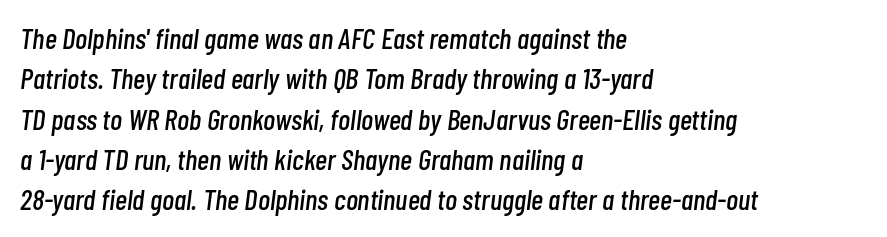
The passage shown leans; its letterforms are oblique. Horizontal bands of white between lines are of average thickness. If you drew a ruler down the left edge, every line would touch it. Descenders are the only things crossing below the line. In terms of letterspacing, this is plain default setting.
